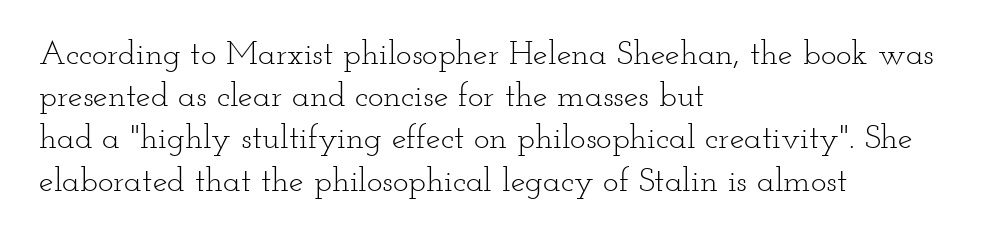
{"serif": "yes", "italic": "no", "bold": "no", "weight": "light", "width": "wide", "stroke_contrast": "low", "x_height": "small", "monospaced": "no", "underline": "no", "align": "left", "line_spacing": "normal", "line_spacing_ratio": 1.28, "letter_spacing": "normal", "letter_spacing_em": 0.0, "glyph_px": 33}
